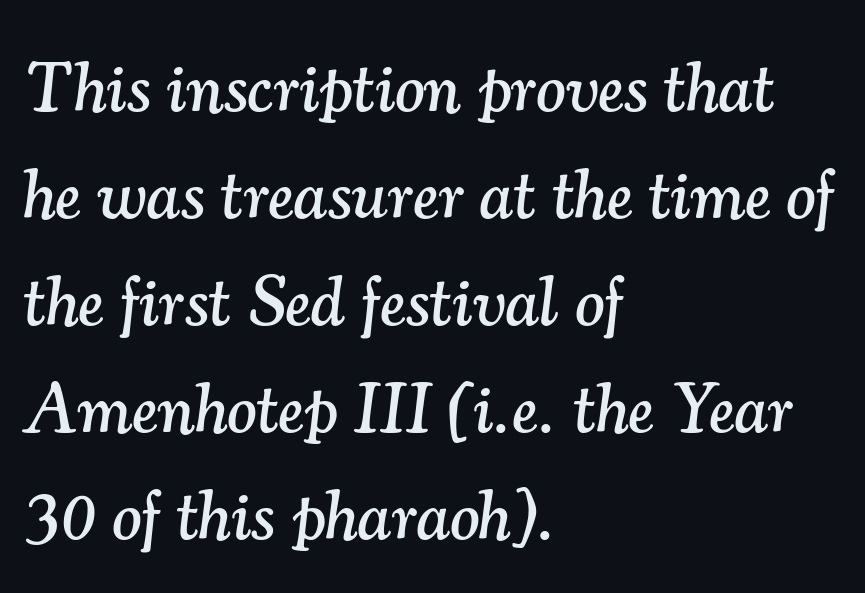
Is the type slanted? Yes — the strokes lean at a clear angle. The paragraph shown leans on its left margin. Observe the serifs anchoring each vertical stroke in this sample. Line spacing here is normal.
